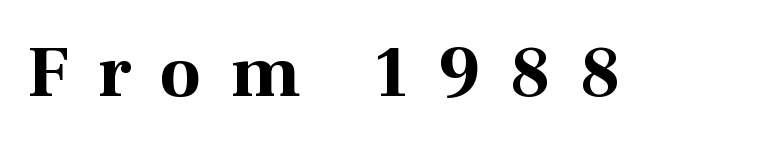
Q: Is the text bold? A: Yes.
Q: Is the text italic (slanted)? A: No, it is upright.
Q: Is the typeface a serif or a sans-serif typeface? A: Serif.
Q: Is the text underlined? A: No.
Q: Is the spacing between letters normal or unusually wide? A: Unusually wide.
Q: Width (condensed, normal, or wide)? A: Normal.
Q: Stroke contrast? A: High.
Q: x-height? A: Medium.
Q: Monospaced? A: No.
